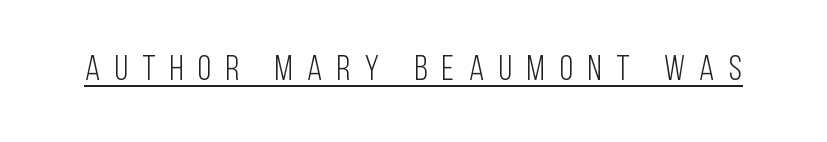
{"serif": "no", "italic": "no", "bold": "no", "weight": "light", "width": "condensed", "stroke_contrast": "low", "x_height": "large", "monospaced": "no", "underline": "yes", "letter_spacing": "wide", "letter_spacing_em": 0.42, "glyph_px": 35}
